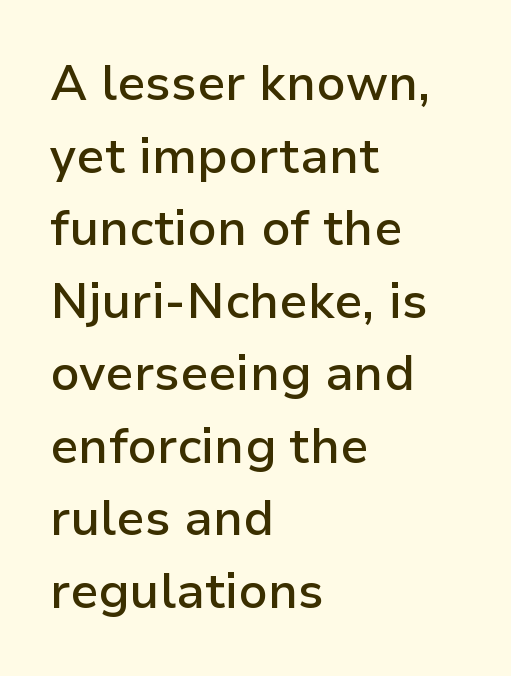
The image shows 49 px semibold sans-serif type, upright; set left-aligned, normal line spacing (1.48x), normal letter spacing, not underlined; low stroke contrast and a medium x-height.
